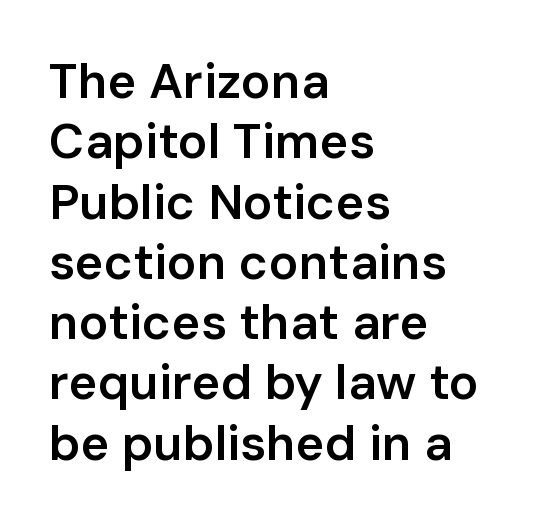
Q: Is the text bold? A: Semi-bold.
Q: Is the text italic (slanted)? A: No, it is upright.
Q: Is the typeface a serif or a sans-serif typeface? A: Sans-serif.
Q: Is the text underlined? A: No.
Q: How is the paragraph aligned? A: Left-aligned.
Q: Is the spacing between letters normal or unusually wide? A: Normal.
Q: Width (condensed, normal, or wide)? A: Normal.
Q: Stroke contrast? A: Low.
Q: x-height? A: Medium.
Q: Monospaced? A: No.
